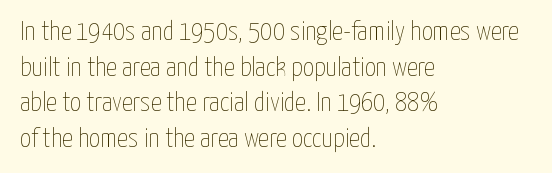
Notice how descenders clear the ascenders below comfortably — that's standard leading. Rule under the text: the space is simply empty. This rendering uses left alignment, leaving the right contour irregular. The type sits square on the baseline with zero lean. The font sits on the lighter half of the weight spectrum, regular included. The gaps between neighbouring characters are ordinary and unremarkable.
